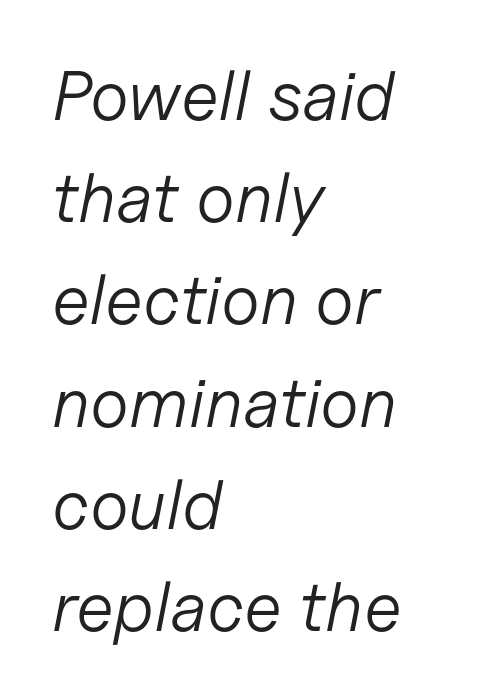
Q: Is the text bold? A: No.
Q: Is the text italic (slanted)? A: Yes, it leans right by about 11 degrees.
Q: Is the text underlined? A: No.
Q: How is the paragraph aligned? A: Left-aligned.
Q: Is the spacing between letters normal or unusually wide? A: Normal.
Q: Is the spacing between lines tight, normal or loose? A: Normal.
Q: Width (condensed, normal, or wide)? A: Normal.
Q: Stroke contrast? A: Low.
Q: x-height? A: Medium.
Q: Monospaced? A: No.
